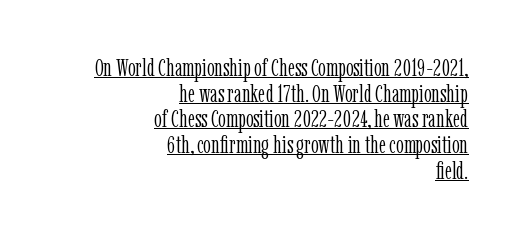
Q: Is the text bold? A: No.
Q: Is the text italic (slanted)? A: No, it is upright.
Q: Is the text underlined? A: Yes.
Q: How is the paragraph aligned? A: Right-aligned.
Q: Is the spacing between letters normal or unusually wide? A: Normal.
Q: Is the spacing between lines tight, normal or loose? A: Tight.
